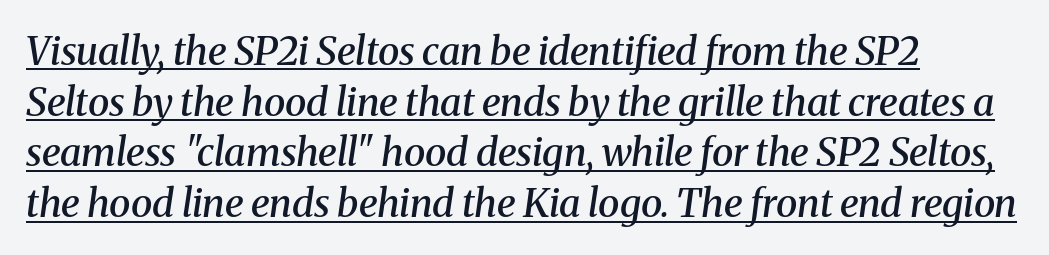
Q: Is the text bold? A: Semi-bold.
Q: Is the text italic (slanted)? A: Yes, it leans right by about 8 degrees.
Q: Is the typeface a serif or a sans-serif typeface? A: Serif.
Q: Is the text underlined? A: Yes.
Q: How is the paragraph aligned? A: Left-aligned.
Q: Is the spacing between letters normal or unusually wide? A: Normal.
Q: Is the spacing between lines tight, normal or loose? A: Normal.
Q: Width (condensed, normal, or wide)? A: Normal.
Q: Stroke contrast? A: Medium.
Q: x-height? A: Medium.
Q: Monospaced? A: No.
